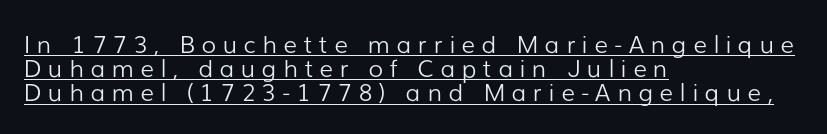
The image shows 24 px text type, upright; set left-aligned, tight line spacing (1.01x), unusually wide letter spacing (+0.27 em), underlined.
